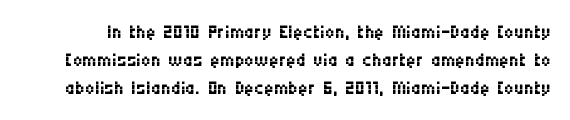
The image shows 27 px text type, upright; set tight line spacing (1.03x), normal letter spacing, not underlined.
